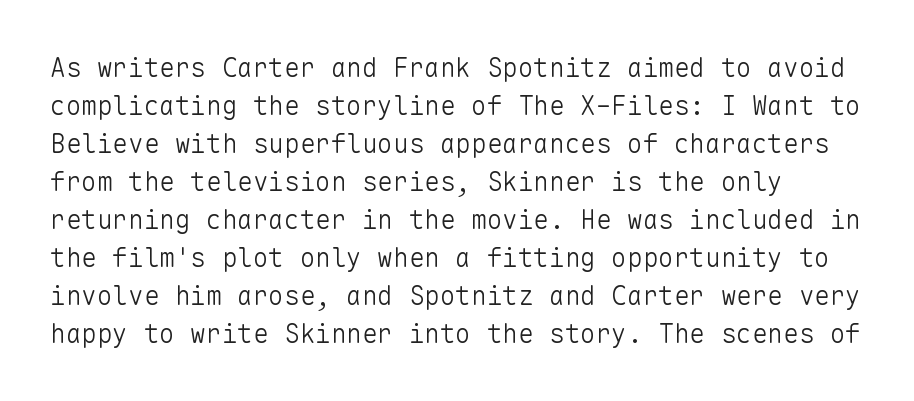
Q: Is the text bold? A: No.
Q: Is the text italic (slanted)? A: No, it is upright.
Q: Is the text underlined? A: No.
Q: Is the spacing between letters normal or unusually wide? A: Normal.
Q: Is the spacing between lines tight, normal or loose? A: Normal.
